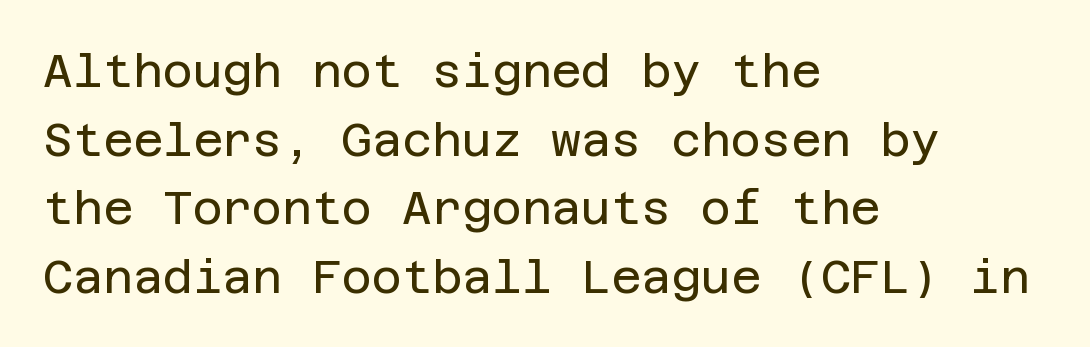
In terms of leading, this rendering sits right in the middle. The space beneath each line is pristine and unruled. A student would call this left alignment; a typographer would say flush left, rag right. The typesetting does not lean heavy: it is not bold. Are there feet on the stems? There aren't — it's a sans.
